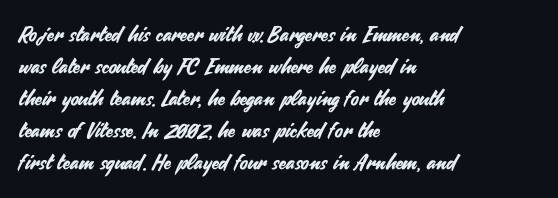
Spacing between characters is what you'd get straight out of the box. This sample is left-justified, so line endings fall wherever the words run out. Has an underline been added? It has not. Evenly set lines give the paragraph a standard silhouette.
